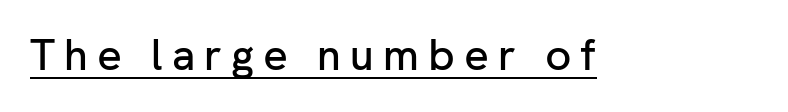
The words here are underlined. Type style note: lacks serifs. Does extra space separate the letters? Yes, quite a lot of it. Is this a fixed-width face? No — the glyphs have proportional, varying widths. Tall strokes in this sample are plumb rather than angled.
